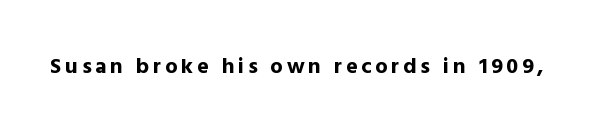
The image shows 22 px bold type, upright; set not underlined.
